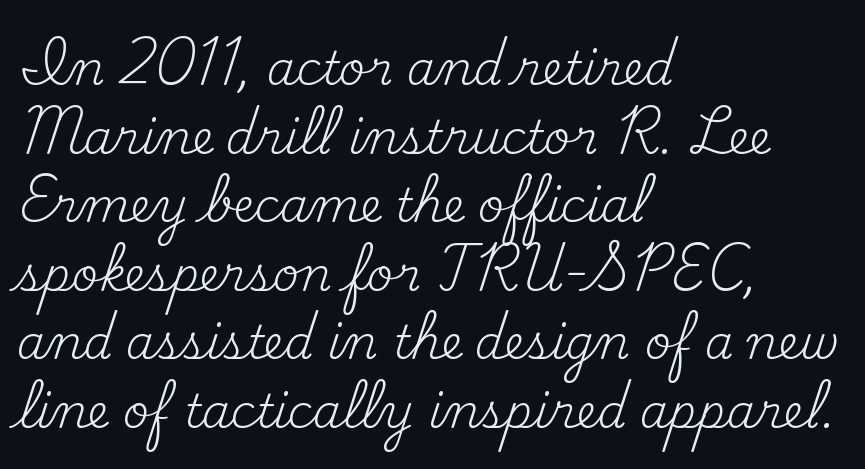
The image shows 46 px regular-weight serif type; set left-aligned, normal line spacing (1.49x), normal letter spacing, not underlined; medium stroke contrast and a small x-height.
